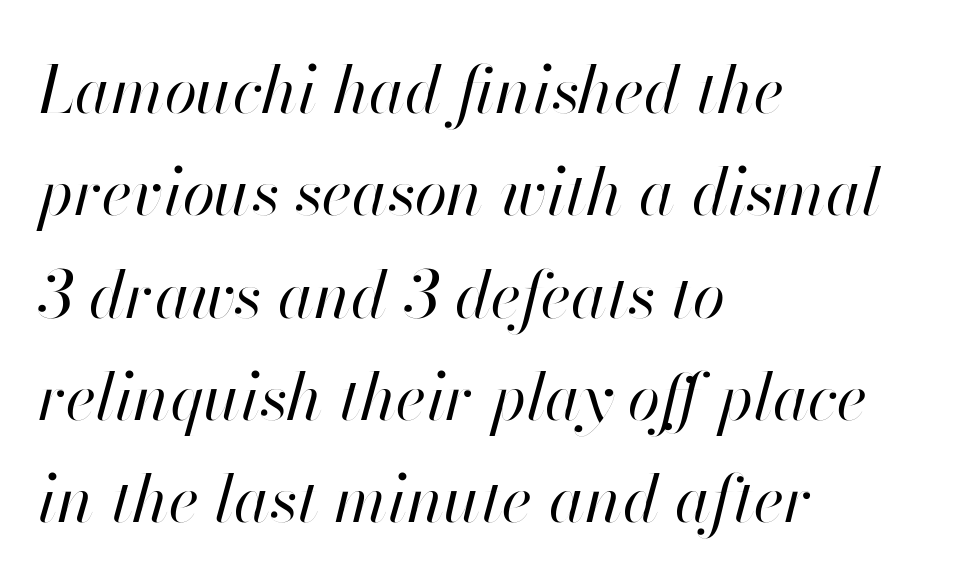
Q: Is the text bold? A: No.
Q: Is the text italic (slanted)? A: Yes, it leans right by about 13 degrees.
Q: Is the text underlined? A: No.
Q: How is the paragraph aligned? A: Left-aligned.
Q: Is the spacing between letters normal or unusually wide? A: Normal.
Q: Is the spacing between lines tight, normal or loose? A: Normal.
Q: Width (condensed, normal, or wide)? A: Normal.
Q: Stroke contrast? A: High.
Q: x-height? A: Small.
Q: Monospaced? A: No.
